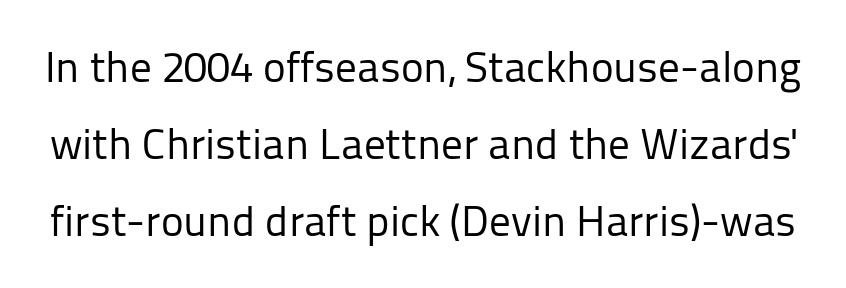
Q: Is the text bold? A: No.
Q: Is the text italic (slanted)? A: No, it is upright.
Q: Is the typeface a serif or a sans-serif typeface? A: Sans-serif.
Q: Is the text underlined? A: No.
Q: Is the spacing between letters normal or unusually wide? A: Normal.
Q: Width (condensed, normal, or wide)? A: Normal.
Q: Stroke contrast? A: Low.
Q: x-height? A: Medium.
Q: Monospaced? A: No.
